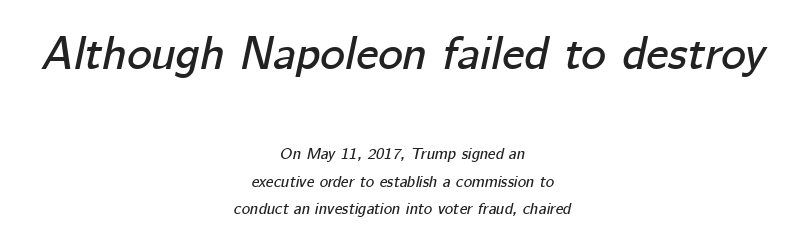
One-word summary of the alignment: center. The initial chunk of copy outweighs the following chunk in type size. The letterforms sit shoulder to shoulder at normal distance. Check under the words: just untouched page.
